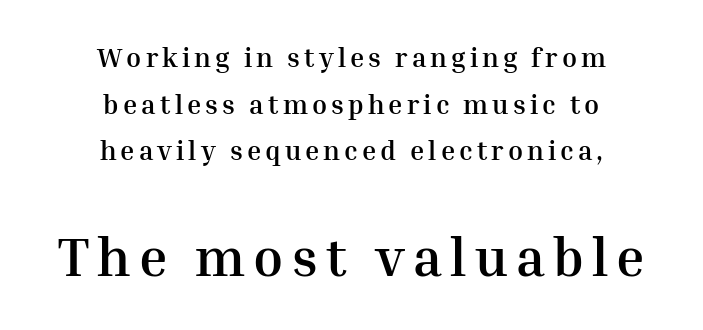
{"serif": "yes", "italic": "no", "bold": "yes", "weight": "semibold", "width": "normal", "stroke_contrast": "medium", "x_height": "medium", "monospaced": "no", "underline": "no", "align": "center", "line_spacing_ratio": 1.73, "larger_block": "second", "size_ratio": 2.0, "glyph_px": 54}
